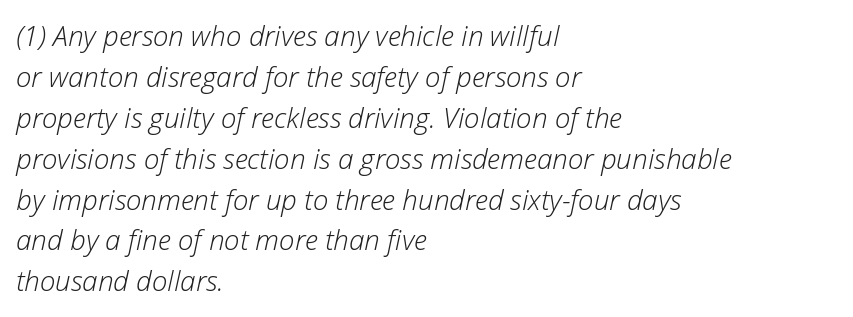
{"italic": "yes", "lean": "right", "slant_degrees": 12, "bold": "no", "weight": "light", "width": "normal", "stroke_contrast": "low", "x_height": "medium", "monospaced": "no", "underline": "no", "align": "left", "line_spacing": "normal", "line_spacing_ratio": 1.46, "letter_spacing": "normal", "letter_spacing_em": 0.0, "glyph_px": 28}
